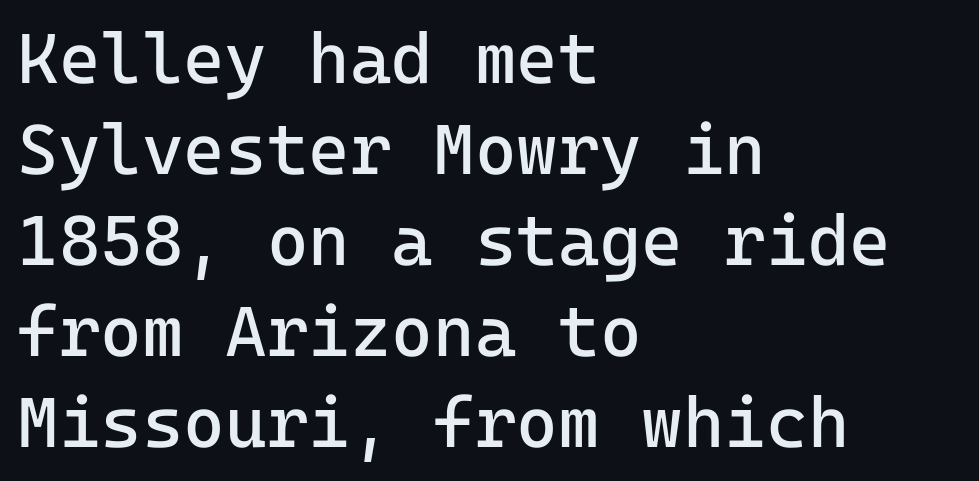
{"serif": "no", "italic": "no", "bold": "no", "weight": "regular", "width": "normal", "stroke_contrast": "low", "x_height": "medium", "underline": "no", "align": "left", "line_spacing": "normal", "line_spacing_ratio": 1.28, "letter_spacing": "normal", "letter_spacing_em": 0.0, "glyph_px": 71}
